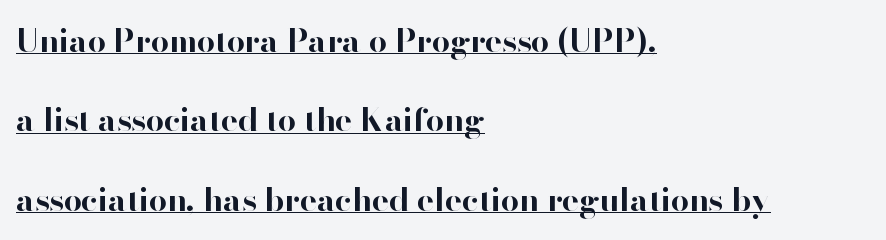
Q: Is the text bold? A: Yes.
Q: Is the text italic (slanted)? A: No, it is upright.
Q: Is the typeface a serif or a sans-serif typeface? A: Sans-serif.
Q: Is the text underlined? A: Yes.
Q: How is the paragraph aligned? A: Left-aligned.
Q: Is the spacing between letters normal or unusually wide? A: Normal.
Q: Is the spacing between lines tight, normal or loose? A: Loose.
Q: Width (condensed, normal, or wide)? A: Normal.
Q: Stroke contrast? A: High.
Q: x-height? A: Small.
Q: Monospaced? A: No.
